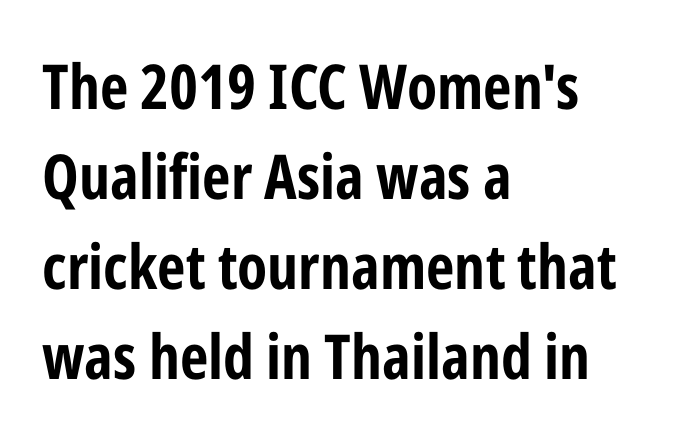
Q: Is the text bold? A: Yes.
Q: Is the text italic (slanted)? A: No, it is upright.
Q: Is the typeface a serif or a sans-serif typeface? A: Sans-serif.
Q: Is the text underlined? A: No.
Q: How is the paragraph aligned? A: Left-aligned.
Q: Is the spacing between letters normal or unusually wide? A: Normal.
Q: Is the spacing between lines tight, normal or loose? A: Normal.
Q: Width (condensed, normal, or wide)? A: Condensed.
Q: Stroke contrast? A: Low.
Q: x-height? A: Medium.
Q: Monospaced? A: No.
